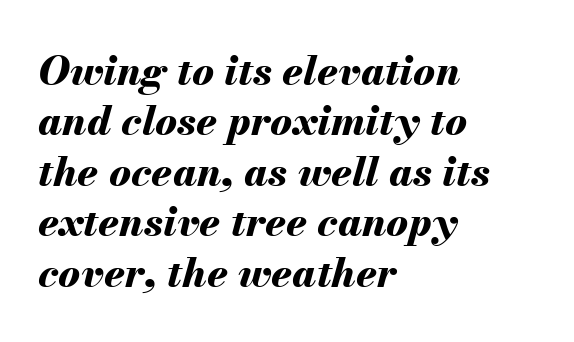
The typesetter chose a ragged-right arrangement here. Words float on clear page, feet unadorned. The letters sit at their default tracking, neither squeezed nor spread. The lettering tilts uniformly, giving the passage an italic look.
